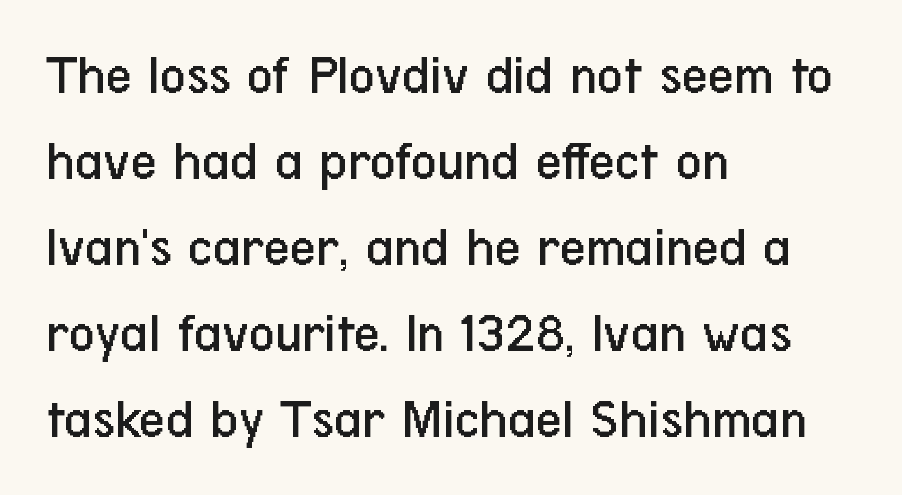
The image shows 57 px regular-weight, condensed sans-serif type, upright; set left-aligned, normal line spacing (1.51x), normal letter spacing, not underlined; low stroke contrast and a medium x-height.
